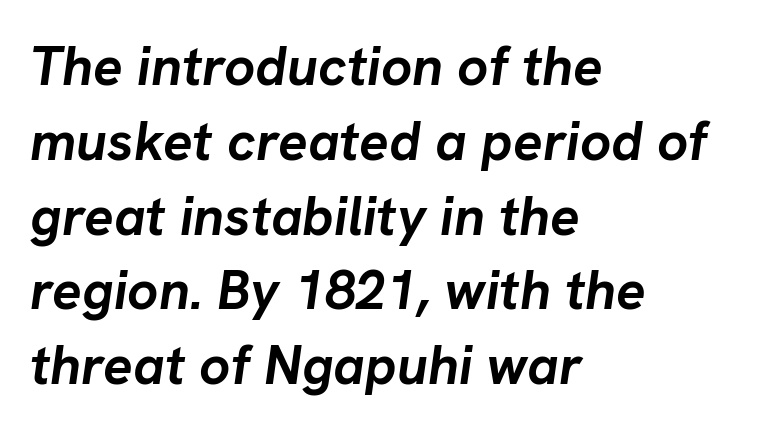
{"italic": "yes", "lean": "right", "slant_degrees": 8, "bold": "yes", "weight": "semibold", "width": "normal", "stroke_contrast": "low", "x_height": "medium", "monospaced": "no", "underline": "no", "align": "left", "line_spacing": "normal", "line_spacing_ratio": 1.36, "letter_spacing": "normal", "letter_spacing_em": 0.0, "glyph_px": 55}
